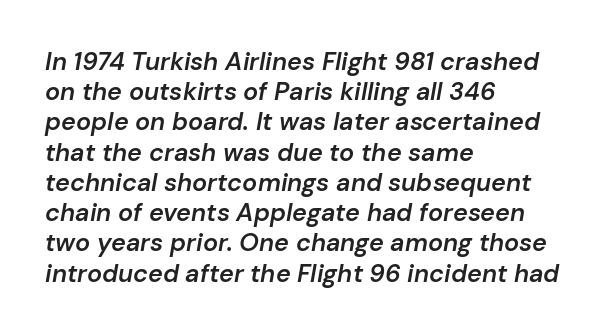
The image shows 25 px text type, italic (leaning right); set left-aligned, line spacing 1.21x, normal letter spacing, not underlined.
